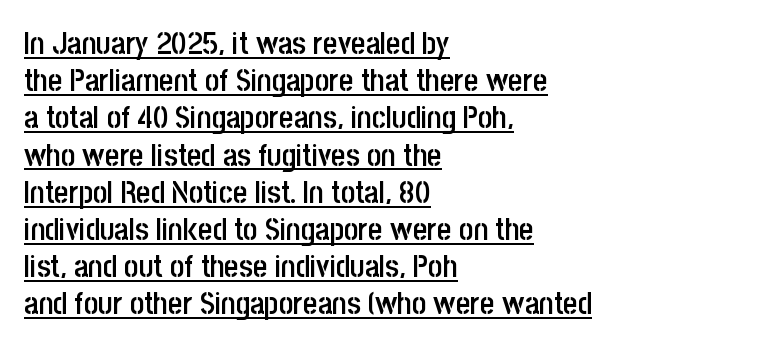
{"serif": "no", "italic": "no", "bold": "semi", "weight": "semibold", "width": "condensed", "stroke_contrast": "low", "x_height": "large", "monospaced": "no", "underline": "yes", "align": "left", "line_spacing_ratio": 1.2, "letter_spacing": "normal", "letter_spacing_em": 0.0, "glyph_px": 31}
